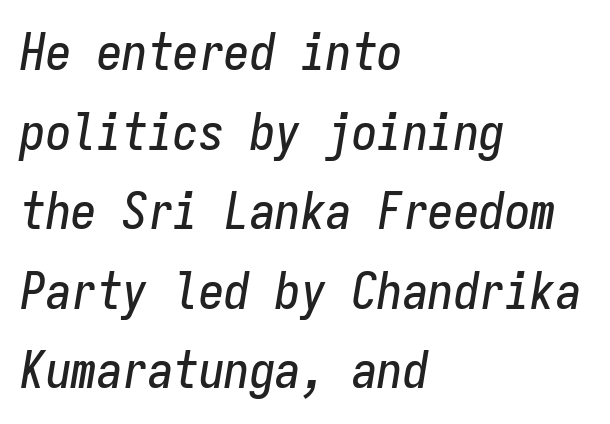
{"italic": "yes", "lean": "right", "slant_degrees": 9, "width": "condensed", "stroke_contrast": "low", "x_height": "medium", "monospaced": "yes", "underline": "no", "align": "left", "line_spacing": "normal", "line_spacing_ratio": 1.56, "letter_spacing": "normal", "letter_spacing_em": 0.0, "glyph_px": 51}
